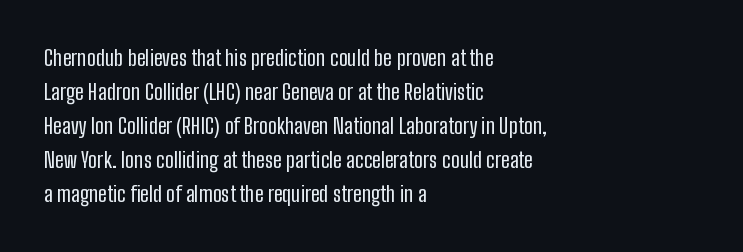
Q: Is the text bold? A: No.
Q: Is the text italic (slanted)? A: No, it is upright.
Q: Is the text underlined? A: No.
Q: How is the paragraph aligned? A: Left-aligned.
Q: Is the spacing between letters normal or unusually wide? A: Normal.
Q: Is the spacing between lines tight, normal or loose? A: Normal.
